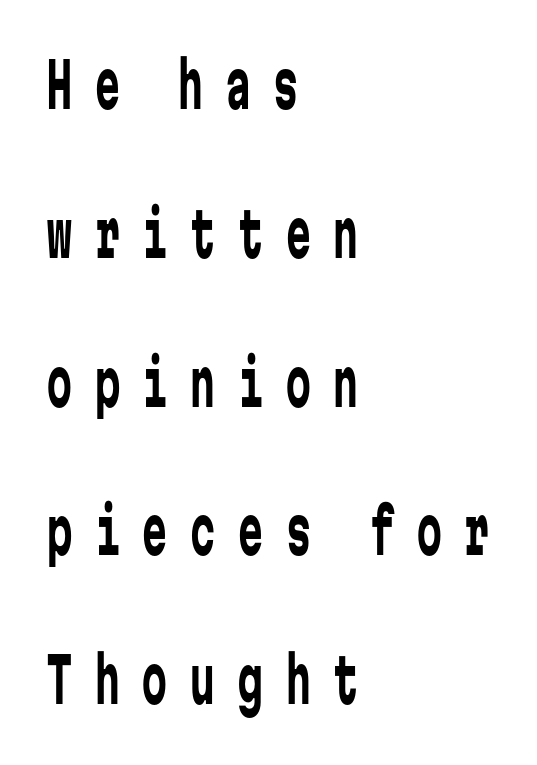
{"serif": "no", "italic": "no", "bold": "no", "weight": "regular", "width": "condensed", "stroke_contrast": "low", "x_height": "medium", "monospaced": "yes", "underline": "no", "align": "left", "line_spacing": "loose", "line_spacing_ratio": 2.4, "letter_spacing": "wide", "letter_spacing_em": 0.37, "glyph_px": 62}
